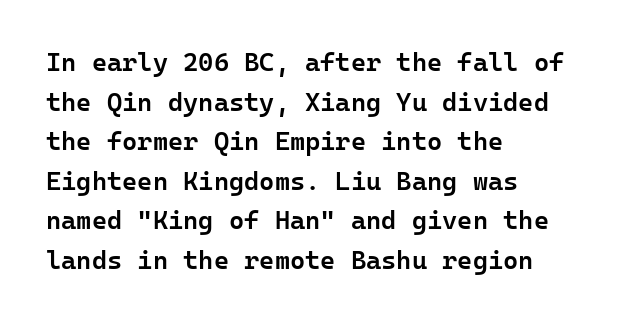
If you measured baseline to baseline, you'd find a middling distance. The typesetting leans somewhat heavy: a semibold. Which margin do the lines hug? The left one — the right edge is uneven. The font's upright variant was chosen for this text.
